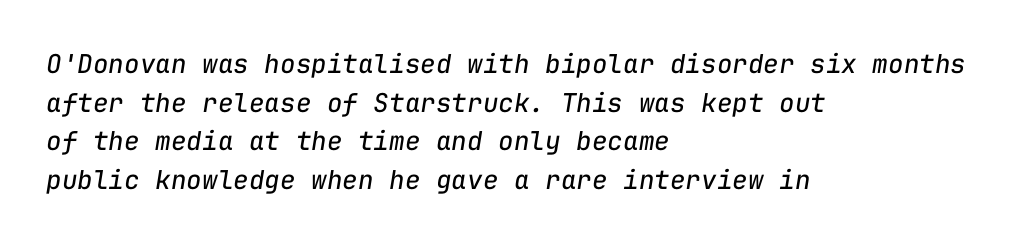
{"italic": "yes", "lean": "right", "slant_degrees": 9, "bold": "no", "underline": "no", "align": "left", "line_spacing": "normal", "line_spacing_ratio": 1.49, "letter_spacing": "normal", "letter_spacing_em": 0.0, "glyph_px": 26}
